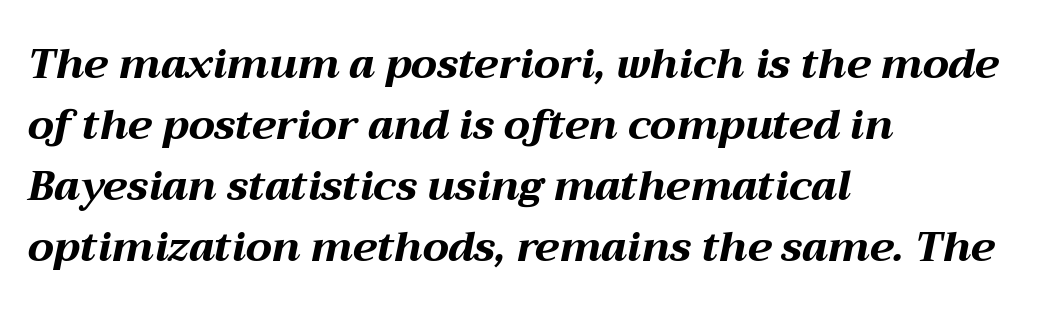
Q: Is the text bold? A: Yes.
Q: Is the text italic (slanted)? A: Yes, it leans right by about 12 degrees.
Q: Is the text underlined? A: No.
Q: How is the paragraph aligned? A: Left-aligned.
Q: Is the spacing between letters normal or unusually wide? A: Normal.
Q: Is the spacing between lines tight, normal or loose? A: Normal.
Q: Width (condensed, normal, or wide)? A: Wide.
Q: Stroke contrast? A: Medium.
Q: x-height? A: Medium.
Q: Monospaced? A: No.
